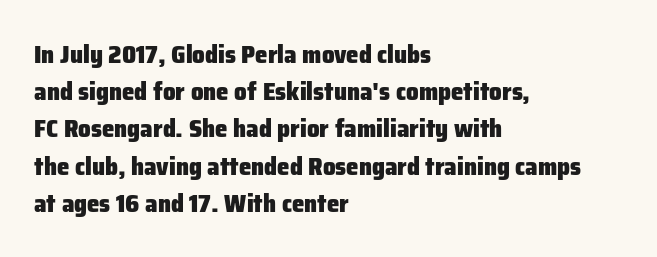
{"italic": "no", "bold": "yes", "underline": "no", "align": "left", "line_spacing": "normal", "line_spacing_ratio": 1.49, "letter_spacing": "normal", "letter_spacing_em": 0.0, "glyph_px": 25}
